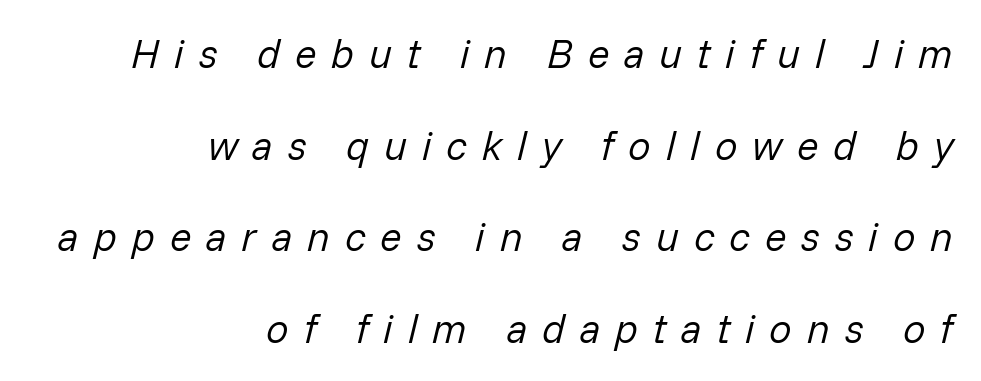
Interline gaps are noticeably wide in this sample. Teacher's note: observe the even right margin — that is flush-right alignment. The letters are slanted; this is an italic face. Stroke mass is kept to a normal reading level or below. The strip under each line holds only bare page.
